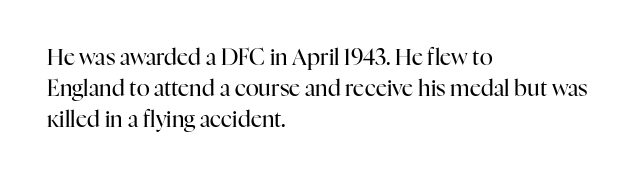
Q: Is the text bold? A: No.
Q: Is the text italic (slanted)? A: No, it is upright.
Q: Is the text underlined? A: No.
Q: How is the paragraph aligned? A: Left-aligned.
Q: Is the spacing between letters normal or unusually wide? A: Normal.
Q: Is the spacing between lines tight, normal or loose? A: Normal.
